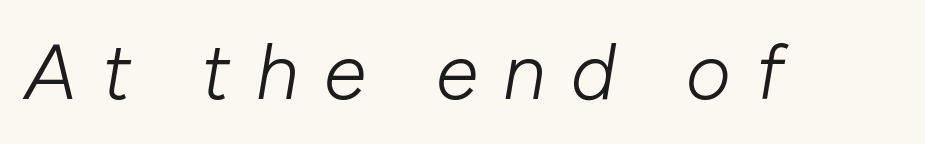
Q: Is the text bold? A: No.
Q: Is the text italic (slanted)? A: Yes, it leans right by about 10 degrees.
Q: Is the text underlined? A: No.
Q: Is the spacing between letters normal or unusually wide? A: Unusually wide.
Q: Width (condensed, normal, or wide)? A: Normal.
Q: Stroke contrast? A: Low.
Q: x-height? A: Medium.
Q: Monospaced? A: No.
